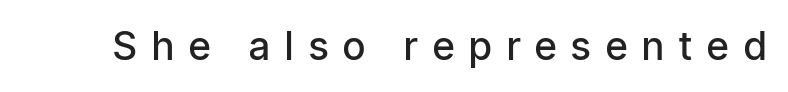
The image shows 39 px semibold, condensed sans-serif type, upright; set unusually wide letter spacing (+0.39 em), not underlined; low stroke contrast and a medium x-height.
